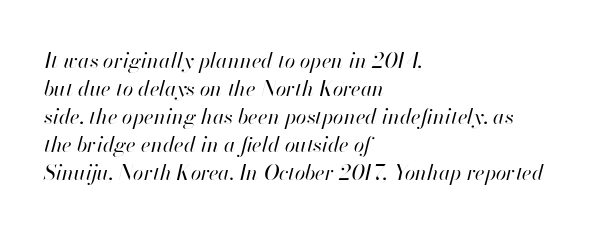
The image shows 21 px text type, italic (leaning right); set left-aligned, normal line spacing (1.33x), normal letter spacing, not underlined.
